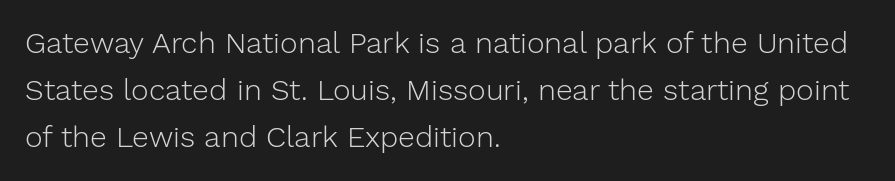
A roman cut, with each character standing at attention. Here the designer chose a conventional face with non-uniform glyph widths. Plain, unruled lines of type. The block of text has a typical density, with ordinary space between rows. The face used here is a sans, in the tradition of grotesques and geometrics. Line starts are locked; line ends wander.
